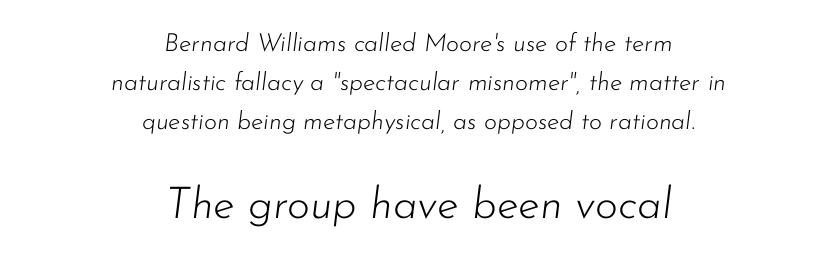
{"italic": "yes", "lean": "right", "slant_degrees": 7, "bold": "no", "weight": "light", "width": "normal", "stroke_contrast": "low", "x_height": "small", "monospaced": "no", "underline": "no", "align": "center", "line_spacing": "normal", "line_spacing_ratio": 1.57, "letter_spacing": "normal", "letter_spacing_em": 0.0, "larger_block": "second", "size_ratio": 1.76, "glyph_px": 44}
